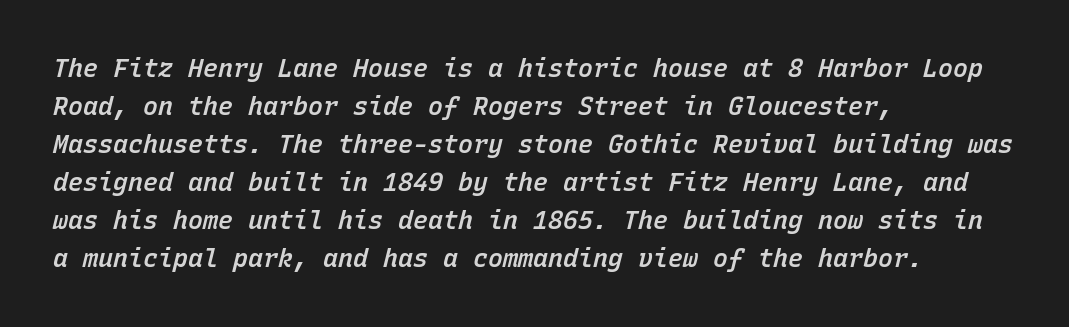
The image shows 25 px text type, italic (leaning right); set left-aligned, normal line spacing (1.52x), normal letter spacing, not underlined.
